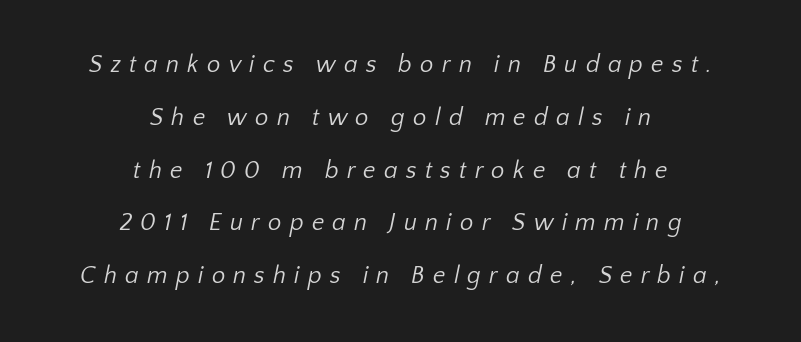
Q: Is the text bold? A: No.
Q: Is the text underlined? A: No.
Q: How is the paragraph aligned? A: Centered.
Q: Is the spacing between letters normal or unusually wide? A: Unusually wide.
Q: Is the spacing between lines tight, normal or loose? A: Loose.
